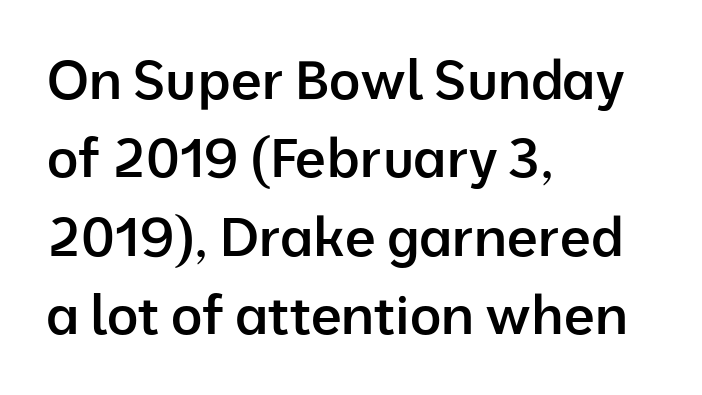
Does the copy run flush right? No — it runs flush left. Glance below the letters and you will spot only blank space. The face used here is proportionally spaced, like ordinary book or web type. This is sans-serif lettering, the kind often seen on screens and signage. Ordinary non-slanted type is in use.
